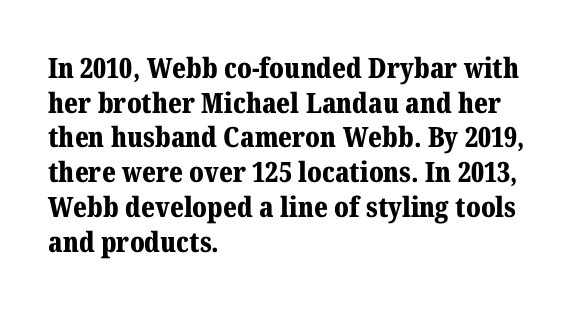
Q: Is the text bold? A: Yes.
Q: Is the text italic (slanted)? A: No, it is upright.
Q: Is the typeface a serif or a sans-serif typeface? A: Serif.
Q: Is the text underlined? A: No.
Q: How is the paragraph aligned? A: Left-aligned.
Q: Is the spacing between letters normal or unusually wide? A: Normal.
Q: Width (condensed, normal, or wide)? A: Normal.
Q: Stroke contrast? A: Medium.
Q: x-height? A: Medium.
Q: Monospaced? A: No.
